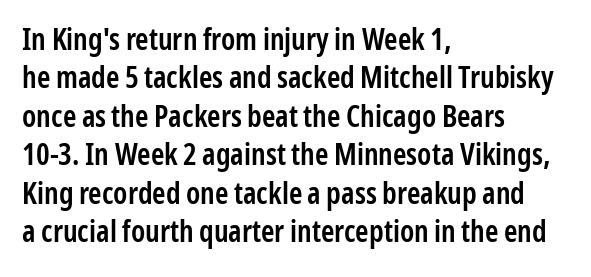
The image shows 30 px semibold, condensed sans-serif type, upright; set left-aligned, normal line spacing (1.28x), normal letter spacing, not underlined; low stroke contrast and a medium x-height.
